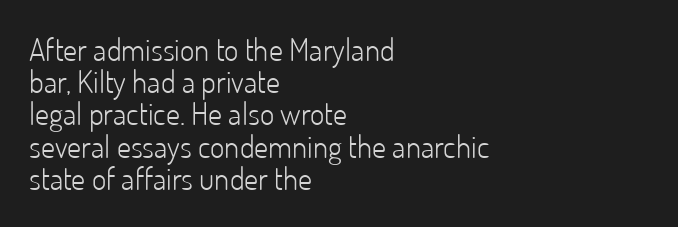
Q: Is the text bold? A: No.
Q: Is the text italic (slanted)? A: No, it is upright.
Q: Is the typeface a serif or a sans-serif typeface? A: Sans-serif.
Q: Is the text underlined? A: No.
Q: How is the paragraph aligned? A: Left-aligned.
Q: Is the spacing between letters normal or unusually wide? A: Normal.
Q: Is the spacing between lines tight, normal or loose? A: Tight.
Q: Width (condensed, normal, or wide)? A: Normal.
Q: Stroke contrast? A: Low.
Q: x-height? A: Small.
Q: Monospaced? A: No.
